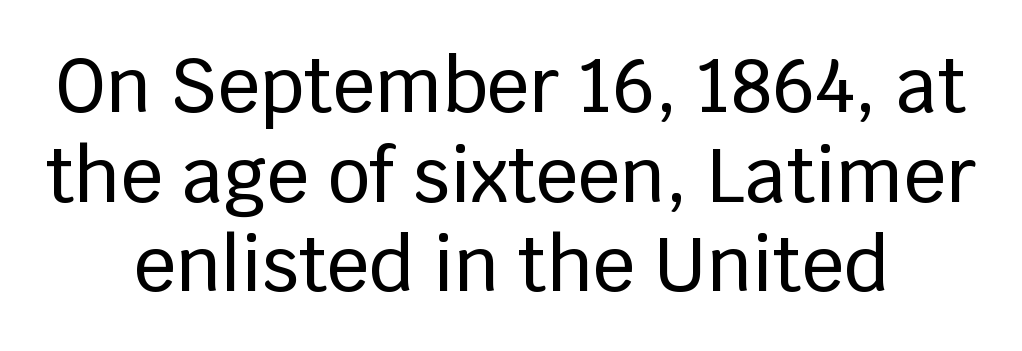
Layout note: lines centered. The face used here is rendered with its standard letterfit. Has an underline been added? It has not. Examine the stroke ends and you'll find no serifs. In terms of posture, this sample is upright.
